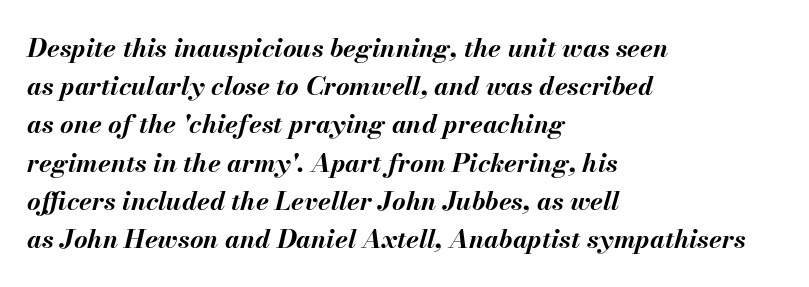
{"italic": "yes", "lean": "right", "slant_degrees": 13, "bold": "yes", "underline": "no", "align": "left", "line_spacing": "normal", "line_spacing_ratio": 1.47, "letter_spacing": "normal", "letter_spacing_em": 0.0, "glyph_px": 26}
